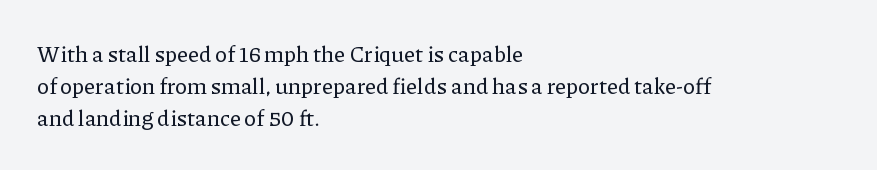
The image shows 22 px text type, upright; set left-aligned, normal line spacing (1.45x), normal letter spacing, not underlined.
